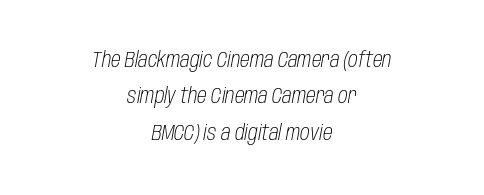
Q: Is the text bold? A: No.
Q: Is the text italic (slanted)? A: Yes, it leans right by about 10 degrees.
Q: Is the text underlined? A: No.
Q: How is the paragraph aligned? A: Centered.
Q: Is the spacing between letters normal or unusually wide? A: Normal.
Q: Is the spacing between lines tight, normal or loose? A: Normal.
